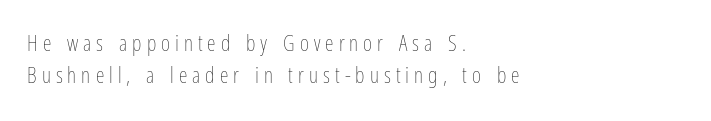
Is the letter spacing exaggerated? Yes — the characters are pushed far apart. Plain, unruled lines of type. Is the block centered? No — it sits flush against the left margin. Weight class: somewhere from thin through regular.
